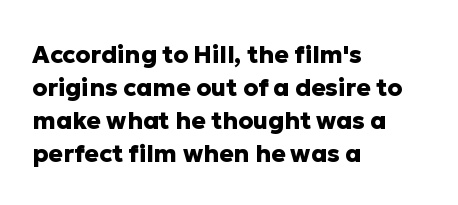
Q: Is the text bold? A: Yes.
Q: Is the text italic (slanted)? A: No, it is upright.
Q: Is the text underlined? A: No.
Q: How is the paragraph aligned? A: Left-aligned.
Q: Is the spacing between letters normal or unusually wide? A: Normal.
Q: Is the spacing between lines tight, normal or loose? A: Normal.
